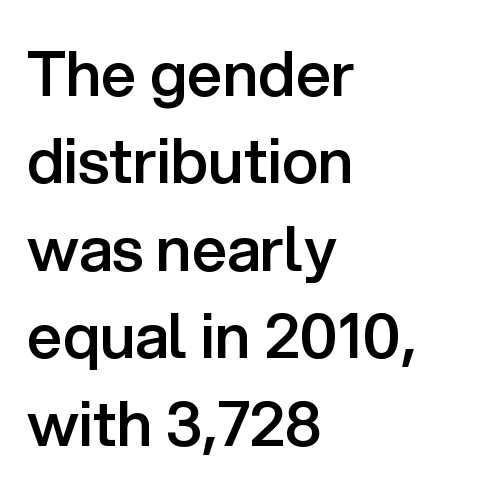
The lines are quadded left. Character widths vary here, with narrow letters taking less room than wide ones. Beneath every word, the page is bare. Unlike italic type, these characters show no tilt at all. The tracking reads as untouched default to a designer's eye.
